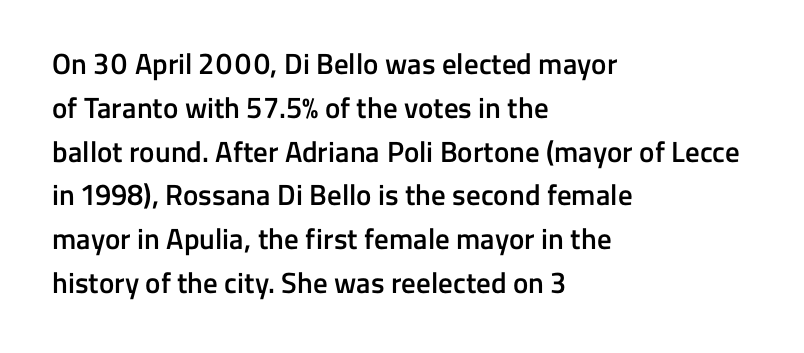
{"serif": "no", "italic": "no", "bold": "semi", "weight": "semibold", "width": "normal", "stroke_contrast": "low", "x_height": "medium", "monospaced": "no", "underline": "no", "align": "left", "line_spacing": "normal", "line_spacing_ratio": 1.51, "letter_spacing": "normal", "letter_spacing_em": 0.0, "glyph_px": 29}
